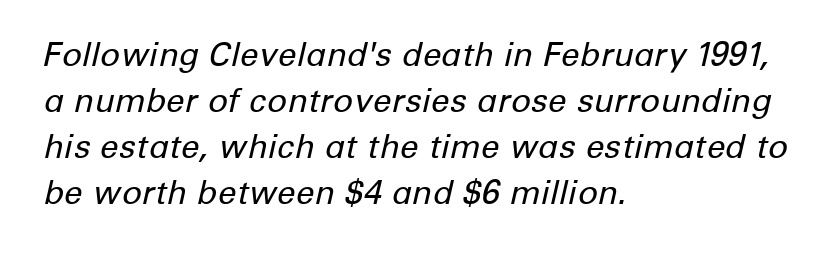
{"italic": "yes", "lean": "right", "slant_degrees": 12, "bold": "no", "weight": "regular", "width": "normal", "stroke_contrast": "low", "x_height": "medium", "monospaced": "no", "underline": "no", "align": "left", "line_spacing": "normal", "line_spacing_ratio": 1.39, "letter_spacing": "normal", "letter_spacing_em": 0.0, "glyph_px": 33}
